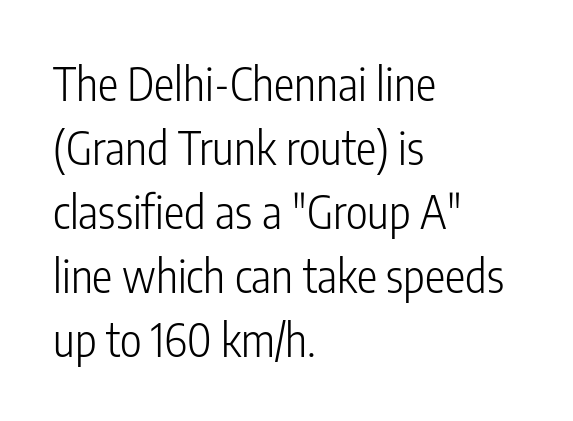
Q: Is the text bold? A: No.
Q: Is the text italic (slanted)? A: No, it is upright.
Q: Is the typeface a serif or a sans-serif typeface? A: Sans-serif.
Q: Is the text underlined? A: No.
Q: How is the paragraph aligned? A: Left-aligned.
Q: Is the spacing between letters normal or unusually wide? A: Normal.
Q: Is the spacing between lines tight, normal or loose? A: Normal.
Q: Width (condensed, normal, or wide)? A: Condensed.
Q: Stroke contrast? A: Low.
Q: x-height? A: Medium.
Q: Monospaced? A: No.
